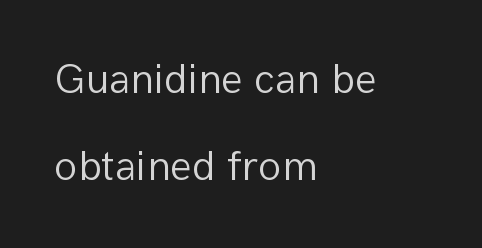
Q: Is the text bold? A: No.
Q: Is the text italic (slanted)? A: No, it is upright.
Q: Is the typeface a serif or a sans-serif typeface? A: Sans-serif.
Q: Is the text underlined? A: No.
Q: How is the paragraph aligned? A: Left-aligned.
Q: Is the spacing between letters normal or unusually wide? A: Normal.
Q: Is the spacing between lines tight, normal or loose? A: Loose.
Q: Width (condensed, normal, or wide)? A: Normal.
Q: Stroke contrast? A: Low.
Q: x-height? A: Medium.
Q: Monospaced? A: No.
